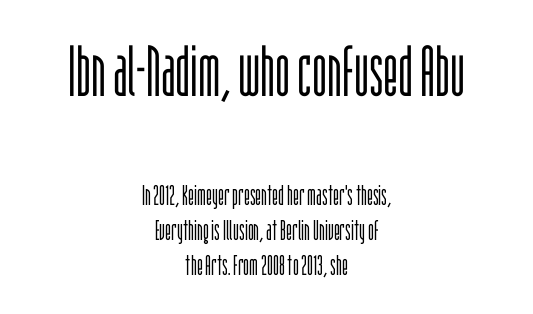
{"serif": "no", "italic": "no", "bold": "no", "weight": "light", "width": "condensed", "stroke_contrast": "low", "x_height": "large", "monospaced": "no", "underline": "no", "align": "center", "line_spacing": "normal", "line_spacing_ratio": 1.25, "letter_spacing": "normal", "letter_spacing_em": 0.0, "larger_block": "first", "size_ratio": 2.54, "glyph_px": 71}
